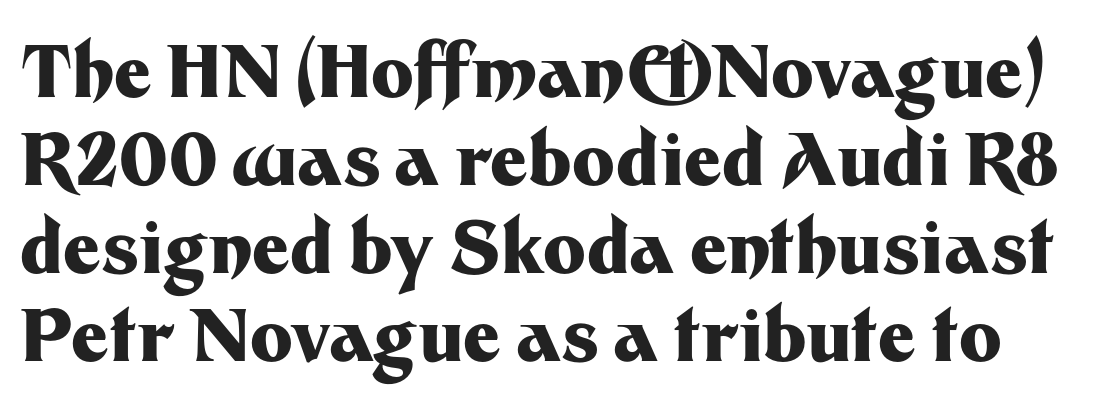
Q: Is the text bold? A: Yes.
Q: Is the text italic (slanted)? A: No, it is upright.
Q: Is the typeface a serif or a sans-serif typeface? A: Sans-serif.
Q: Is the text underlined? A: No.
Q: Is the spacing between letters normal or unusually wide? A: Normal.
Q: Width (condensed, normal, or wide)? A: Normal.
Q: Stroke contrast? A: Medium.
Q: x-height? A: Medium.
Q: Monospaced? A: No.
